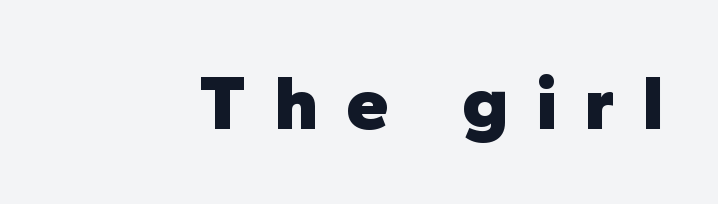
Nothing sits at the stroke ends, so this counts as sans-serif. The passage shown is typed in a proportional face where columns would drift. The rendering uses a bold face; every stroke is thick and dark. Check the space under the baseline: it is left empty. In terms of posture, this sample is upright. The face used here is rendered with a markedly widened letterfit.
